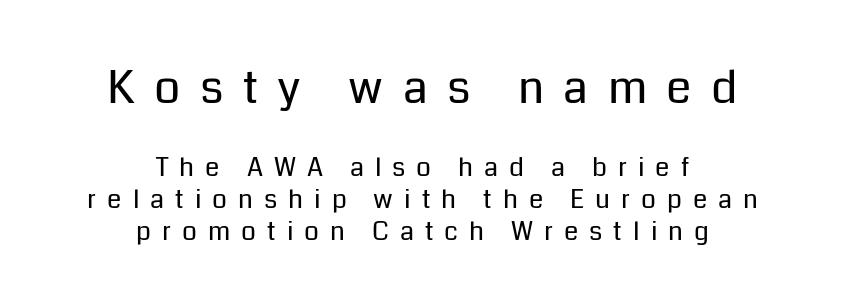
{"serif": "no", "italic": "no", "bold": "no", "weight": "regular", "width": "normal", "stroke_contrast": "low", "x_height": "medium", "monospaced": "no", "underline": "no", "align": "center", "line_spacing_ratio": 1.24, "letter_spacing": "wide", "letter_spacing_em": 0.42, "larger_block": "first", "size_ratio": 1.77, "glyph_px": 46}
